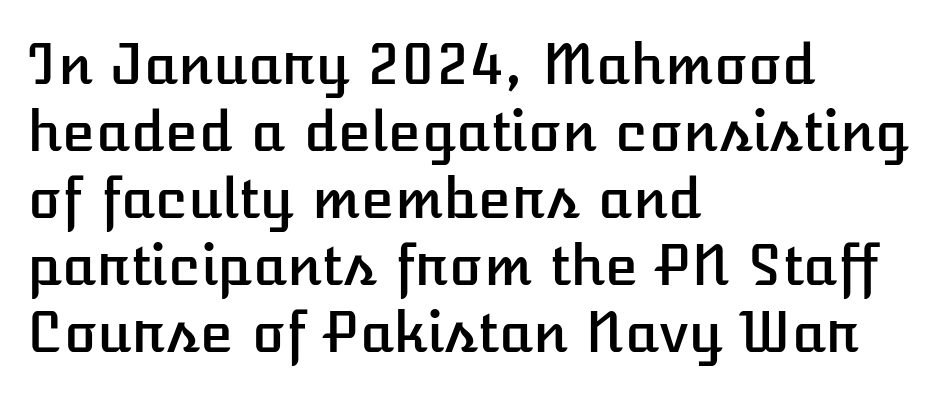
Each word holds together tightly as a unit, with standard inter-letter gaps. The setting favours the left margin, as ordinary paragraphs usually do. Unlike italic type, these characters show no tilt at all. Underline: absent.
